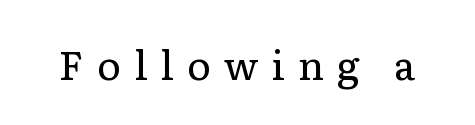
{"serif": "yes", "italic": "no", "bold": "no", "weight": "regular", "width": "normal", "stroke_contrast": "low", "x_height": "medium", "monospaced": "no", "underline": "no", "letter_spacing": "wide", "letter_spacing_em": 0.33, "glyph_px": 40}
